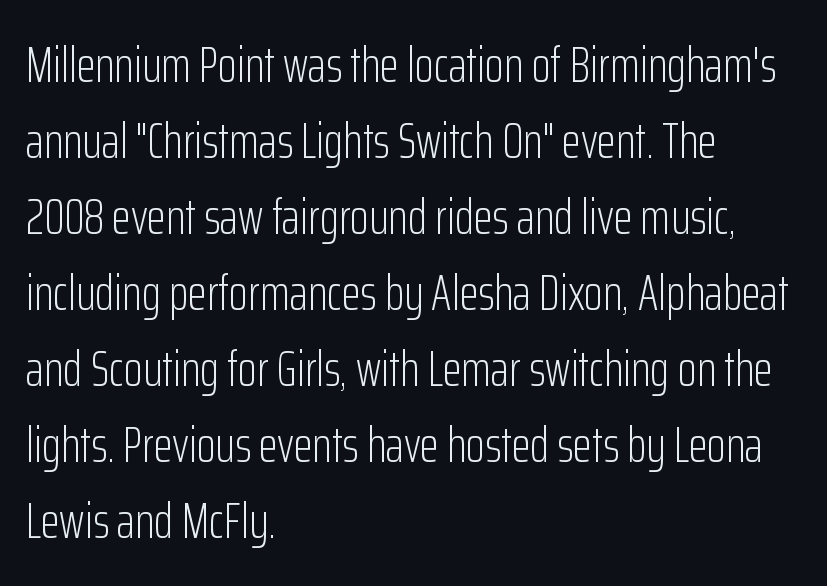
Letter spacing: default. A classic flush-left, rag-right setting is used for this passage. This block has exactly the height ordinary leading produces. The letters carry no serifs — their stems end cleanly without finishing strokes.
